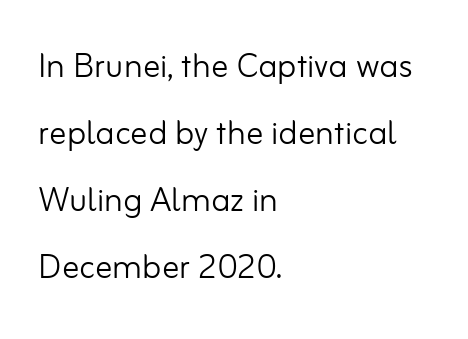
{"serif": "no", "italic": "no", "bold": "no", "weight": "light", "width": "normal", "stroke_contrast": "low", "x_height": "small", "monospaced": "no", "underline": "no", "align": "left", "line_spacing": "normal", "line_spacing_ratio": 1.56, "letter_spacing": "normal", "letter_spacing_em": 0.0, "glyph_px": 43}
